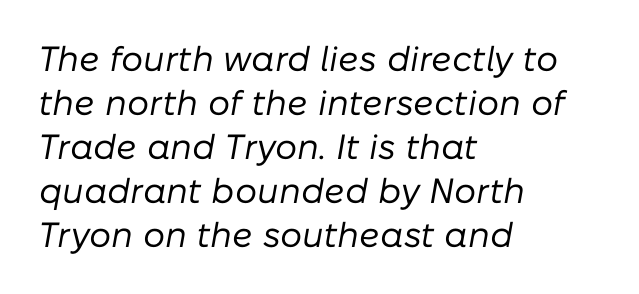
Q: Is the text bold? A: No.
Q: Is the text italic (slanted)? A: Yes, it leans right by about 10 degrees.
Q: Is the text underlined? A: No.
Q: How is the paragraph aligned? A: Left-aligned.
Q: Is the spacing between letters normal or unusually wide? A: Normal.
Q: Is the spacing between lines tight, normal or loose? A: Normal.
Q: Width (condensed, normal, or wide)? A: Normal.
Q: Stroke contrast? A: Low.
Q: x-height? A: Medium.
Q: Monospaced? A: No.
